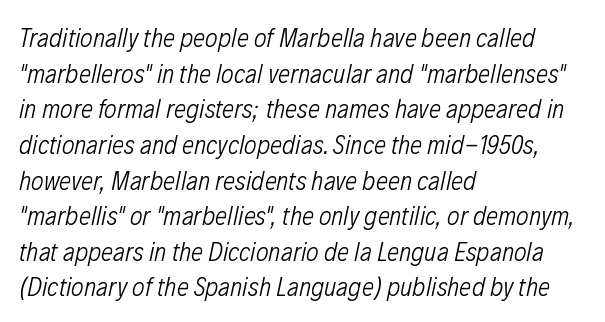
The image shows 27 px text type, italic (leaning right); set left-aligned, normal line spacing (1.32x), normal letter spacing, not underlined.
